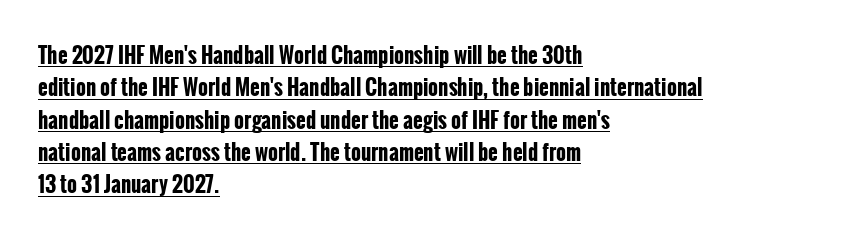
Q: Is the text bold? A: Yes.
Q: Is the text italic (slanted)? A: No, it is upright.
Q: Is the text underlined? A: Yes.
Q: How is the paragraph aligned? A: Left-aligned.
Q: Is the spacing between letters normal or unusually wide? A: Normal.
Q: Is the spacing between lines tight, normal or loose? A: Normal.
